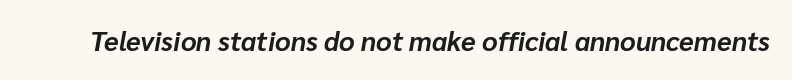
Q: Is the text bold? A: Yes.
Q: Is the text italic (slanted)? A: Yes, it leans right by about 10 degrees.
Q: Is the text underlined? A: No.
Q: Is the spacing between letters normal or unusually wide? A: Normal.
